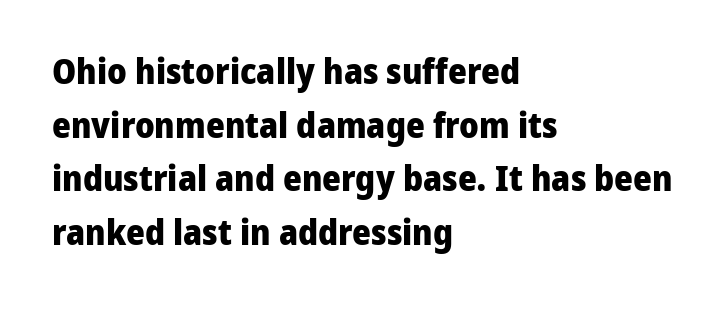
Nope, no serifs anywhere on these letters. Any mark beneath the type? The region is blank. In CSS terms this would be text-align: left. A full-strength bold gives these letters their thick strokes. The rendering uses natural spacing where letterforms have individual widths.
